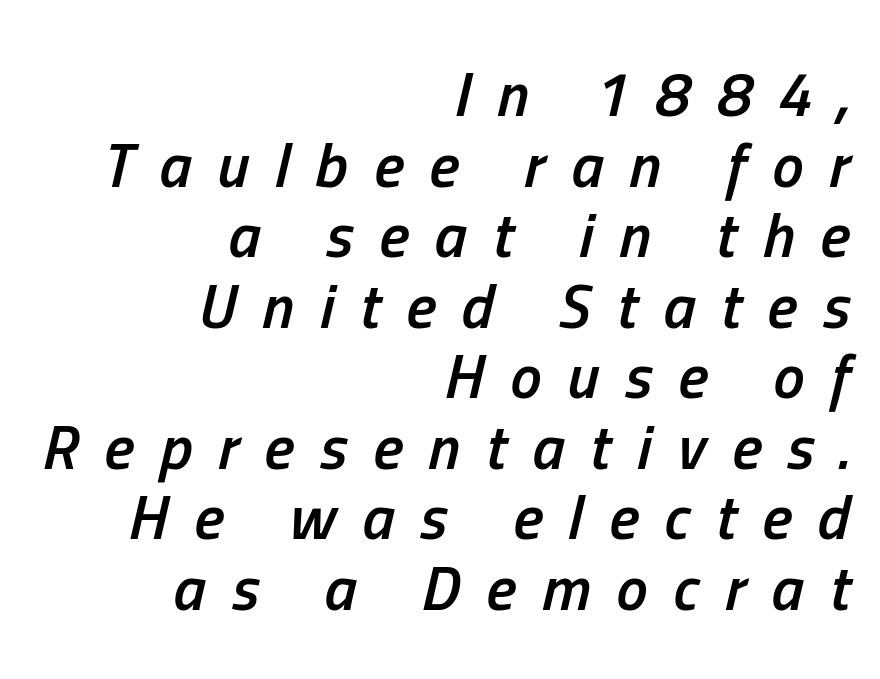
Q: Is the text bold? A: Semi-bold.
Q: Is the text italic (slanted)? A: Yes, it leans right by about 13 degrees.
Q: Is the text underlined? A: No.
Q: How is the paragraph aligned? A: Right-aligned.
Q: Is the spacing between letters normal or unusually wide? A: Unusually wide.
Q: Is the spacing between lines tight, normal or loose? A: Tight.
Q: Width (condensed, normal, or wide)? A: Condensed.
Q: Stroke contrast? A: Low.
Q: x-height? A: Medium.
Q: Monospaced? A: No.
